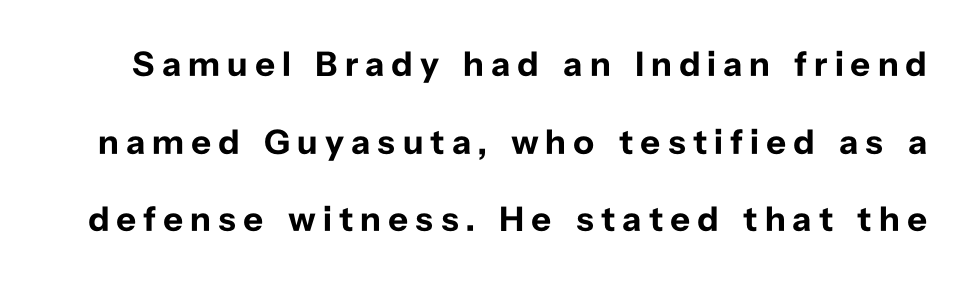
Q: Is the text bold? A: Yes.
Q: Is the text italic (slanted)? A: No, it is upright.
Q: Is the typeface a serif or a sans-serif typeface? A: Sans-serif.
Q: Is the text underlined? A: No.
Q: Is the spacing between letters normal or unusually wide? A: Unusually wide.
Q: Is the spacing between lines tight, normal or loose? A: Loose.
Q: Width (condensed, normal, or wide)? A: Normal.
Q: Stroke contrast? A: Low.
Q: x-height? A: Medium.
Q: Monospaced? A: No.
